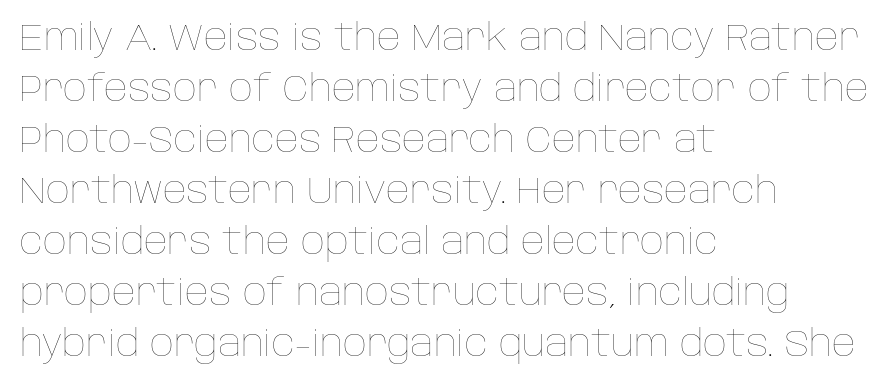
Q: Is the text bold? A: No.
Q: Is the text italic (slanted)? A: No, it is upright.
Q: Is the text underlined? A: No.
Q: How is the paragraph aligned? A: Left-aligned.
Q: Is the spacing between letters normal or unusually wide? A: Normal.
Q: Is the spacing between lines tight, normal or loose? A: Normal.
Q: Width (condensed, normal, or wide)? A: Normal.
Q: Stroke contrast? A: Low.
Q: x-height? A: Large.
Q: Monospaced? A: No.
